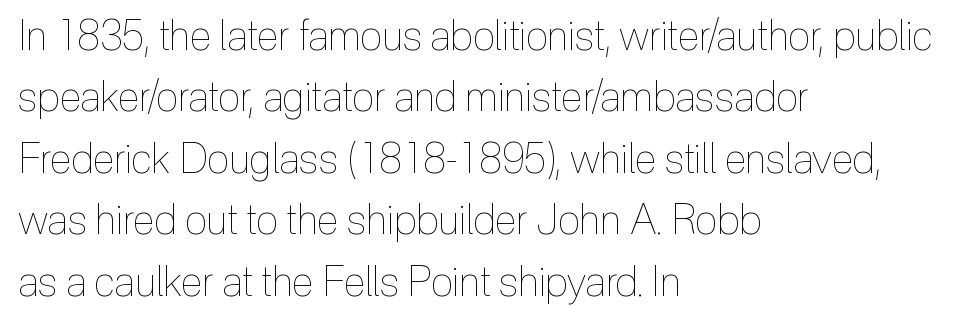
{"italic": "no", "bold": "no", "weight": "thin", "width": "condensed", "x_height": "medium", "monospaced": "no", "underline": "no", "align": "left", "line_spacing": "normal", "line_spacing_ratio": 1.5, "letter_spacing": "normal", "letter_spacing_em": 0.0, "glyph_px": 41}
